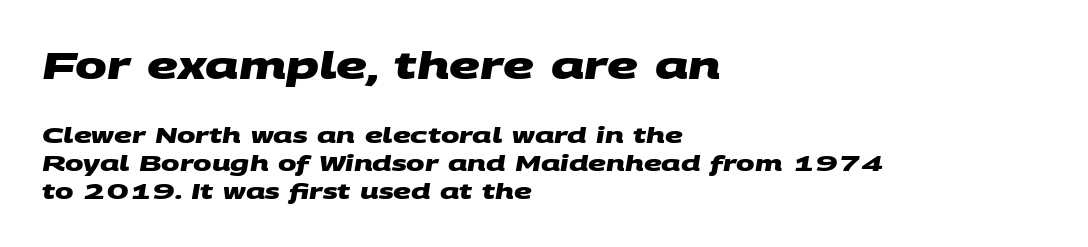
Q: Is the text bold? A: Yes.
Q: Is the typeface a serif or a sans-serif typeface? A: Sans-serif.
Q: Is the text underlined? A: No.
Q: How is the paragraph aligned? A: Left-aligned.
Q: Is the spacing between letters normal or unusually wide? A: Normal.
Q: Is the spacing between lines tight, normal or loose? A: Normal.
Q: Which block of text is set in a larger size, the first (top) or the second (bottom)? A: The first (top) one.
Q: Width (condensed, normal, or wide)? A: Wide.
Q: Stroke contrast? A: Medium.
Q: x-height? A: Large.
Q: Monospaced? A: No.
